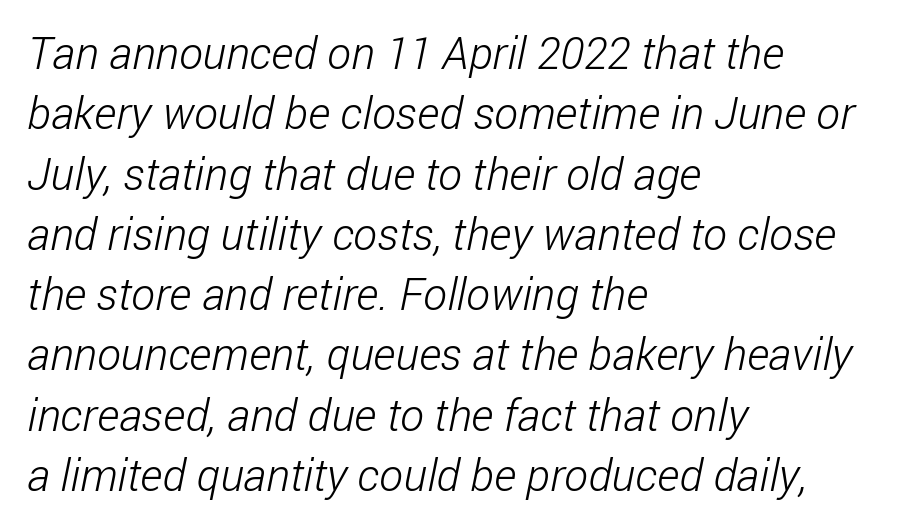
The image shows 45 px light, condensed sans-serif type; set left-aligned, normal line spacing (1.34x), normal letter spacing, not underlined; low stroke contrast and a medium x-height.
